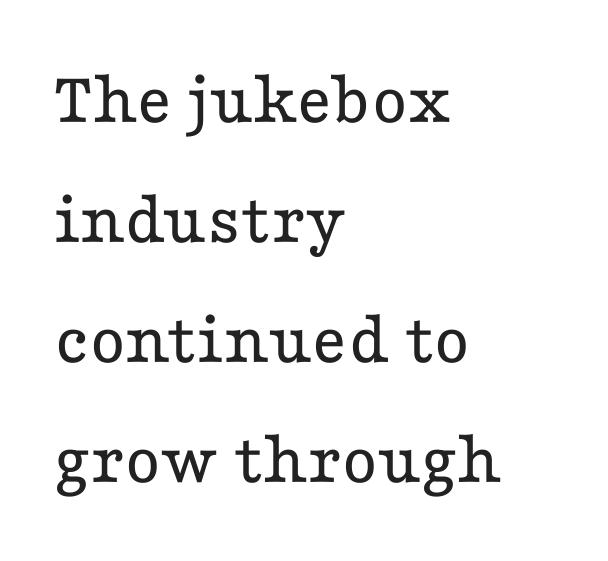
Q: Is the text bold? A: No.
Q: Is the text italic (slanted)? A: No, it is upright.
Q: Is the typeface a serif or a sans-serif typeface? A: Serif.
Q: Is the text underlined? A: No.
Q: How is the paragraph aligned? A: Left-aligned.
Q: Is the spacing between letters normal or unusually wide? A: Normal.
Q: Is the spacing between lines tight, normal or loose? A: Normal.
Q: Width (condensed, normal, or wide)? A: Wide.
Q: Stroke contrast? A: Low.
Q: x-height? A: Medium.
Q: Monospaced? A: No.
